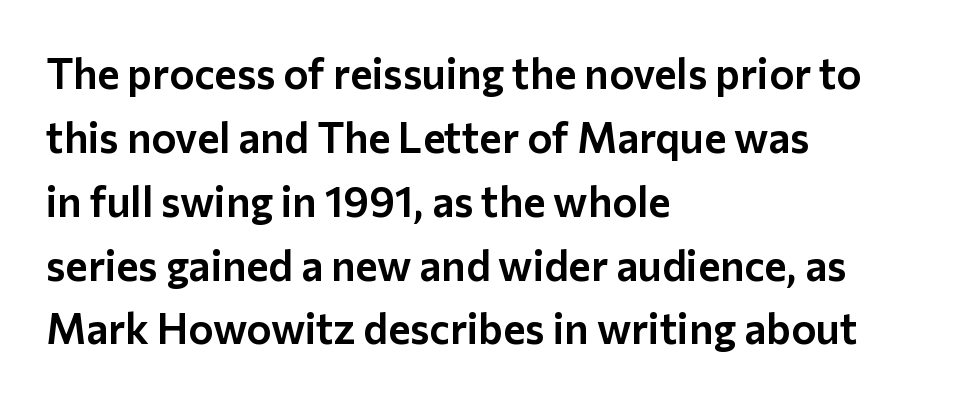
Q: Is the text italic (slanted)? A: No, it is upright.
Q: Is the typeface a serif or a sans-serif typeface? A: Sans-serif.
Q: Is the text underlined? A: No.
Q: How is the paragraph aligned? A: Left-aligned.
Q: Is the spacing between letters normal or unusually wide? A: Normal.
Q: Is the spacing between lines tight, normal or loose? A: Normal.
Q: Width (condensed, normal, or wide)? A: Normal.
Q: Stroke contrast? A: Low.
Q: x-height? A: Medium.
Q: Monospaced? A: No.
